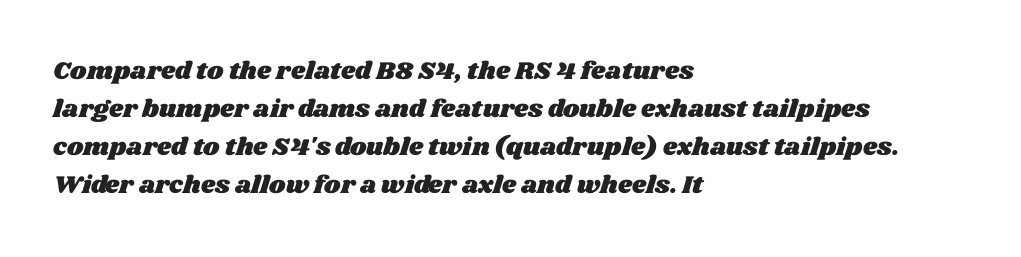
{"underline": "no", "align": "left", "line_spacing": "normal", "line_spacing_ratio": 1.52, "letter_spacing": "normal", "letter_spacing_em": 0.0, "glyph_px": 25}
